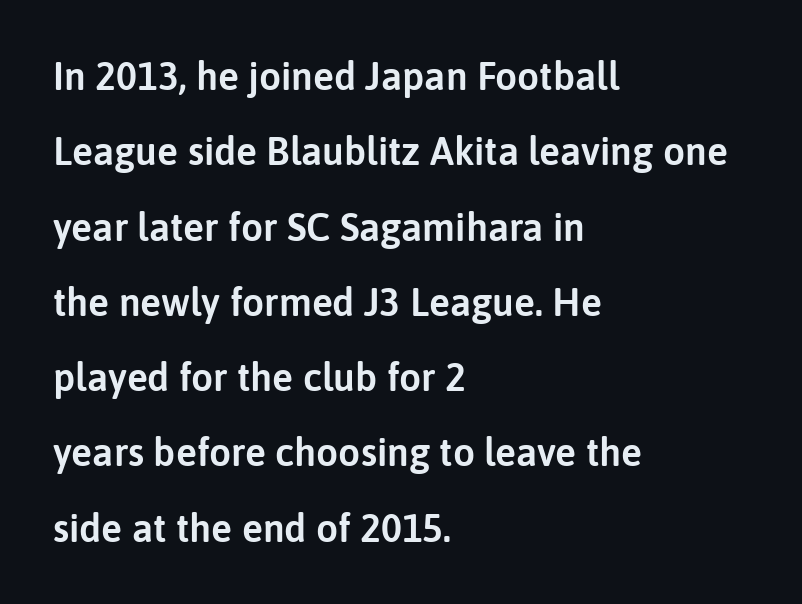
{"serif": "no", "italic": "no", "width": "normal", "stroke_contrast": "low", "x_height": "medium", "monospaced": "no", "underline": "no", "align": "left", "line_spacing": "loose", "line_spacing_ratio": 1.93, "letter_spacing": "normal", "letter_spacing_em": 0.0, "glyph_px": 39}
